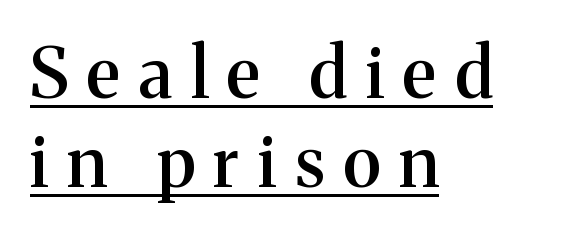
{"serif": "yes", "italic": "no", "bold": "semi", "weight": "semibold", "width": "normal", "stroke_contrast": "medium", "x_height": "medium", "monospaced": "no", "underline": "yes", "align": "left", "line_spacing": "normal", "line_spacing_ratio": 1.29, "letter_spacing": "wide", "letter_spacing_em": 0.27, "glyph_px": 69}
